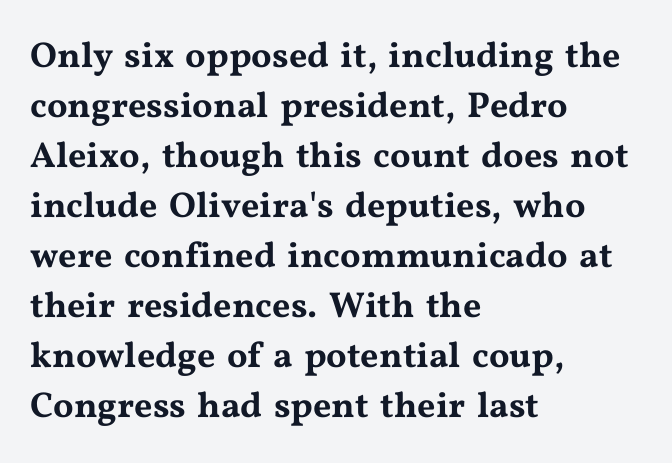
The paragraph has a hard left edge and a soft right edge. Do the characters align in a grid? No, the font is proportional. Tall strokes in this sample are plumb rather than angled. The type is set solid horizontally, with unmodified tracking. To sum up the face: it has serifs. Rule under the text: the space is simply empty.
